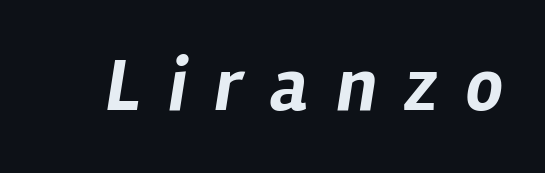
Q: Is the text bold? A: Yes.
Q: Is the text italic (slanted)? A: Yes, it leans right by about 12 degrees.
Q: Is the text underlined? A: No.
Q: Is the spacing between letters normal or unusually wide? A: Unusually wide.
Q: Width (condensed, normal, or wide)? A: Normal.
Q: Stroke contrast? A: Low.
Q: x-height? A: Medium.
Q: Monospaced? A: No.
